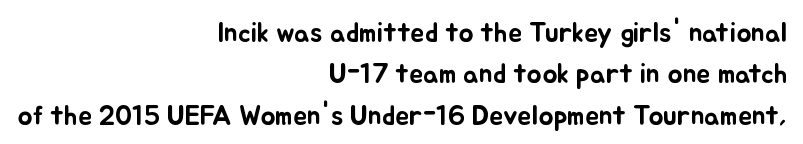
Looks like regular typesetting: each glyph gets only the width it needs. Tracking value appears to be zero — textbook default spacing. Lines of text with bare space underneath. The setting favours the right margin, as signatures and pull-quotes sometimes do. One glance says typical: line gaps are just what's usual.
